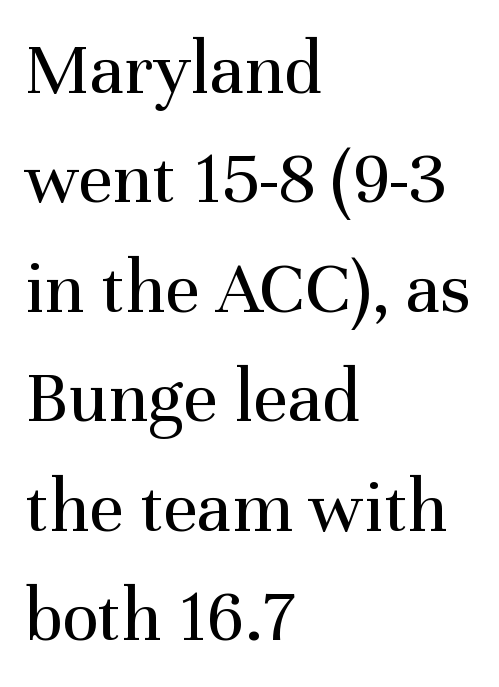
Q: Is the text bold? A: No.
Q: Is the text italic (slanted)? A: No, it is upright.
Q: Is the typeface a serif or a sans-serif typeface? A: Serif.
Q: Is the text underlined? A: No.
Q: How is the paragraph aligned? A: Left-aligned.
Q: Is the spacing between letters normal or unusually wide? A: Normal.
Q: Is the spacing between lines tight, normal or loose? A: Normal.
Q: Width (condensed, normal, or wide)? A: Normal.
Q: Stroke contrast? A: Medium.
Q: x-height? A: Medium.
Q: Monospaced? A: No.
